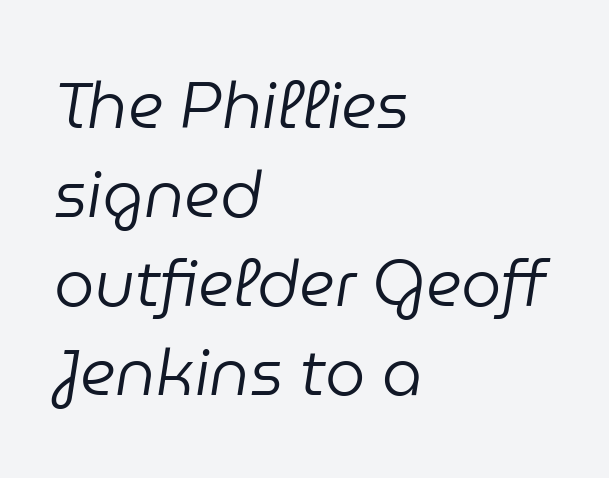
Q: Is the text bold? A: No.
Q: Is the text italic (slanted)? A: Yes, it leans right by about 9 degrees.
Q: Is the text underlined? A: No.
Q: How is the paragraph aligned? A: Left-aligned.
Q: Is the spacing between letters normal or unusually wide? A: Normal.
Q: Is the spacing between lines tight, normal or loose? A: Normal.
Q: Width (condensed, normal, or wide)? A: Normal.
Q: Stroke contrast? A: Low.
Q: x-height? A: Medium.
Q: Monospaced? A: No.
